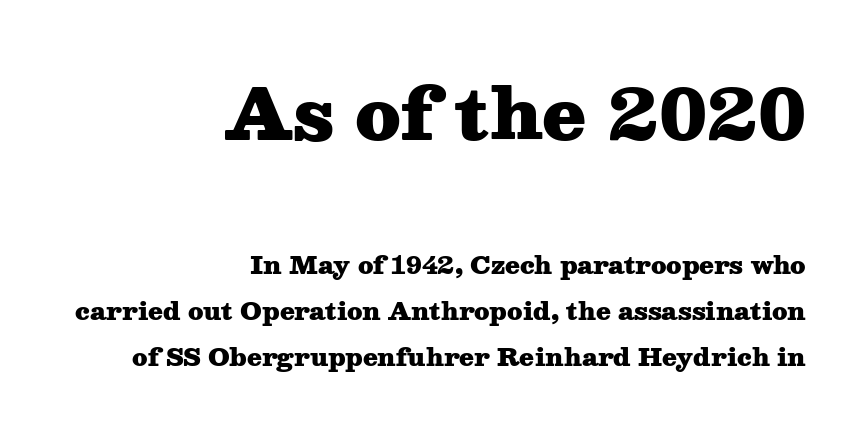
Caption: bold face, heavy strokes. When letters stand straight like this, we call the style roman or upright. Unlike a clean sans, this face finishes its strokes with serifs. Standard letterfit; no display-style spreading of the glyphs. Spacing verdict: proportional, widths tailored to each character. Baseline-to-baseline distance is far greater than the letter height.
